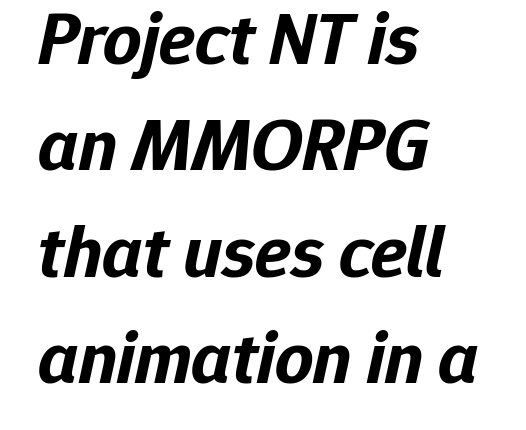
Q: Is the text bold? A: Yes.
Q: Is the text italic (slanted)? A: Yes, it leans right by about 12 degrees.
Q: Is the text underlined? A: No.
Q: How is the paragraph aligned? A: Left-aligned.
Q: Is the spacing between letters normal or unusually wide? A: Normal.
Q: Is the spacing between lines tight, normal or loose? A: Normal.
Q: Width (condensed, normal, or wide)? A: Normal.
Q: Stroke contrast? A: Low.
Q: x-height? A: Medium.
Q: Monospaced? A: No.
